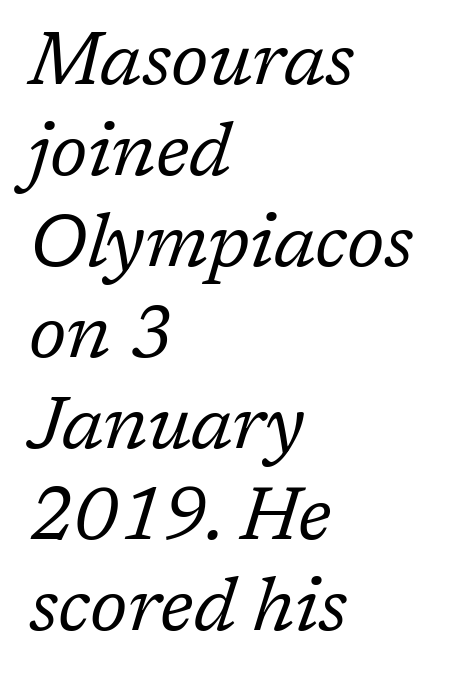
Q: Is the text bold? A: No.
Q: Is the text italic (slanted)? A: Yes, it leans right by about 17 degrees.
Q: Is the typeface a serif or a sans-serif typeface? A: Serif.
Q: Is the text underlined? A: No.
Q: How is the paragraph aligned? A: Left-aligned.
Q: Is the spacing between letters normal or unusually wide? A: Normal.
Q: Width (condensed, normal, or wide)? A: Normal.
Q: Stroke contrast? A: Low.
Q: x-height? A: Medium.
Q: Monospaced? A: No.
